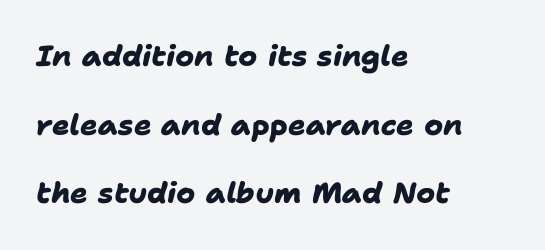
The image shows 29 px heavy sans-serif type; set left-aligned, loose line spacing (2.37x), normal letter spacing, not underlined; low stroke contrast and a medium x-height.
